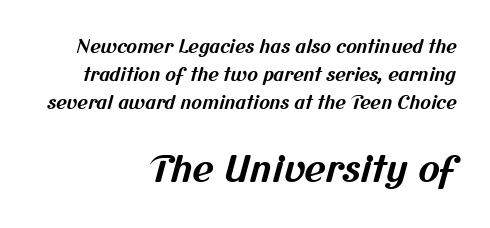
Q: Is the text bold? A: Yes.
Q: Is the typeface a serif or a sans-serif typeface? A: Sans-serif.
Q: Is the text underlined? A: No.
Q: How is the paragraph aligned? A: Right-aligned.
Q: Is the spacing between letters normal or unusually wide? A: Normal.
Q: Is the spacing between lines tight, normal or loose? A: Normal.
Q: Which block of text is set in a larger size, the first (top) or the second (bottom)? A: The second (bottom) one.
Q: Width (condensed, normal, or wide)? A: Normal.
Q: Stroke contrast? A: Medium.
Q: x-height? A: Medium.
Q: Monospaced? A: No.
